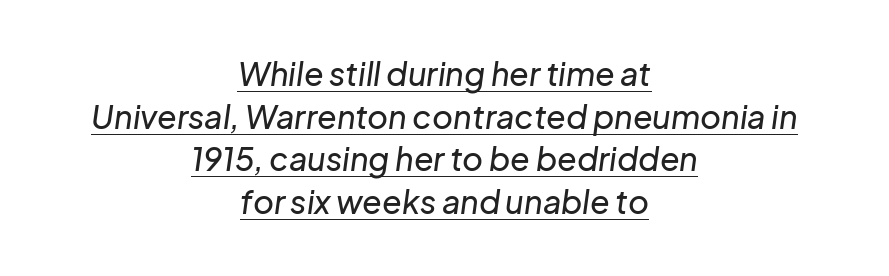
Q: Is the text italic (slanted)? A: Yes, it leans right by about 8 degrees.
Q: Is the text underlined? A: Yes.
Q: How is the paragraph aligned? A: Centered.
Q: Is the spacing between letters normal or unusually wide? A: Normal.
Q: Is the spacing between lines tight, normal or loose? A: Normal.
Q: Width (condensed, normal, or wide)? A: Normal.
Q: Stroke contrast? A: Low.
Q: x-height? A: Medium.
Q: Monospaced? A: No.
